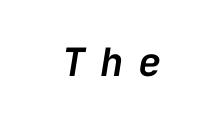
Underlining? Definitely not there. The typesetting leans somewhat heavy: a semibold. Posture: slanted. This rendering widens character spacing well past its baseline value.
